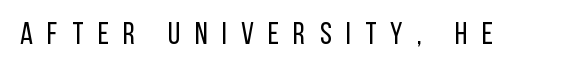
The image shows 31 px regular-weight, condensed sans-serif type, upright; set unusually wide letter spacing (+0.46 em), not underlined; low stroke contrast and a large x-height.
